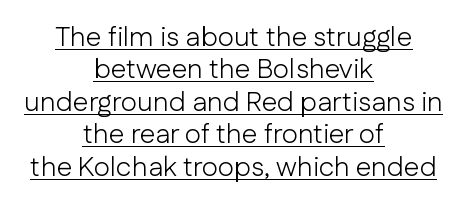
The sample's only ornament is a line tracing under the words. Summary of weight: not heavy and not bold. The letters sit at their default tracking, neither squeezed nor spread. You can tell it's not italic because the verticals are truly vertical.
